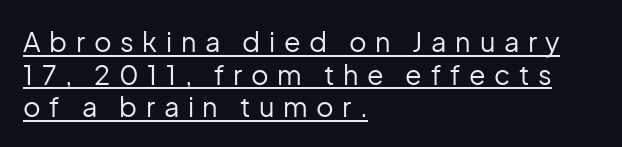
Q: Is the text bold? A: No.
Q: Is the text italic (slanted)? A: No, it is upright.
Q: Is the text underlined? A: Yes.
Q: How is the paragraph aligned? A: Left-aligned.
Q: Is the spacing between letters normal or unusually wide? A: Unusually wide.
